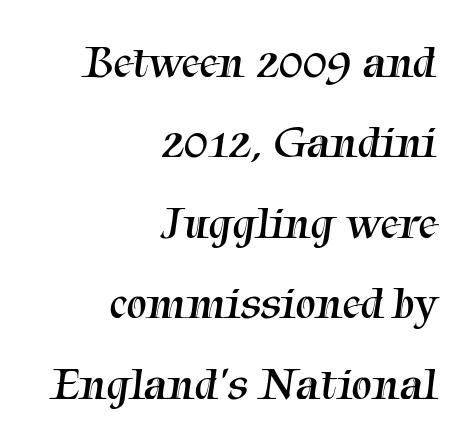
{"serif": "yes", "bold": "no", "weight": "regular", "width": "normal", "stroke_contrast": "medium", "x_height": "medium", "monospaced": "no", "underline": "no", "align": "right", "line_spacing_ratio": 1.75, "letter_spacing": "normal", "letter_spacing_em": 0.0, "glyph_px": 46}
